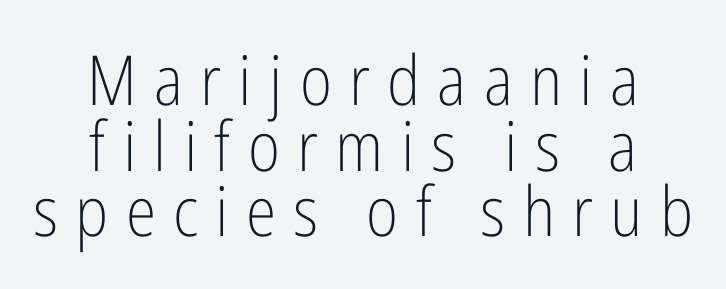
Q: Is the text bold? A: No.
Q: Is the text italic (slanted)? A: No, it is upright.
Q: Is the typeface a serif or a sans-serif typeface? A: Sans-serif.
Q: Is the text underlined? A: No.
Q: How is the paragraph aligned? A: Centered.
Q: Is the spacing between letters normal or unusually wide? A: Unusually wide.
Q: Is the spacing between lines tight, normal or loose? A: Tight.
Q: Width (condensed, normal, or wide)? A: Condensed.
Q: Stroke contrast? A: Low.
Q: x-height? A: Medium.
Q: Monospaced? A: No.
